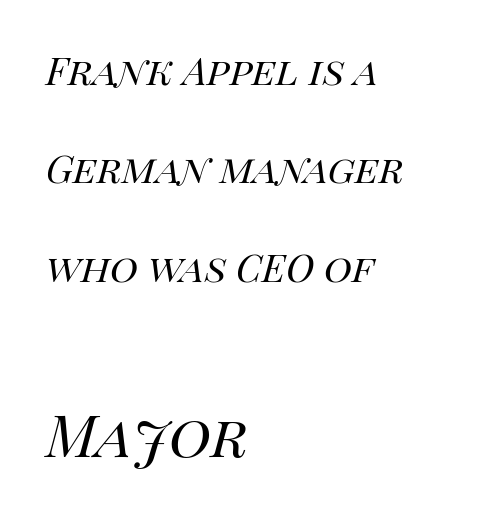
Q: Is the text bold? A: No.
Q: Is the text italic (slanted)? A: Yes, it leans right by about 14 degrees.
Q: Is the text underlined? A: No.
Q: How is the paragraph aligned? A: Left-aligned.
Q: Is the spacing between letters normal or unusually wide? A: Normal.
Q: Is the spacing between lines tight, normal or loose? A: Loose.
Q: Which block of text is set in a larger size, the first (top) or the second (bottom)? A: The second (bottom) one.
Q: Width (condensed, normal, or wide)? A: Normal.
Q: Stroke contrast? A: High.
Q: x-height? A: Large.
Q: Monospaced? A: No.
